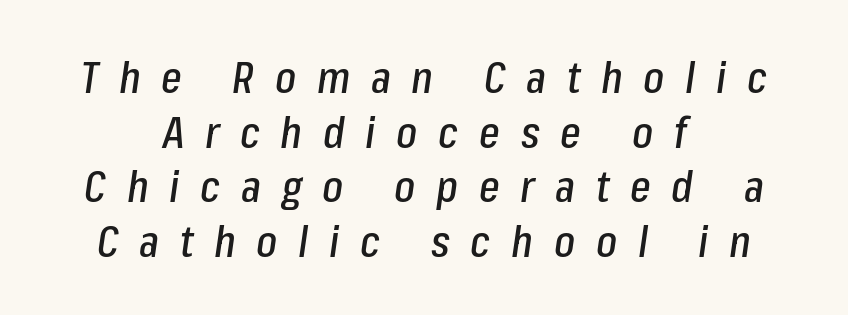
Q: Is the text italic (slanted)? A: Yes, it leans right by about 8 degrees.
Q: Is the text underlined? A: No.
Q: How is the paragraph aligned? A: Centered.
Q: Is the spacing between letters normal or unusually wide? A: Unusually wide.
Q: Width (condensed, normal, or wide)? A: Condensed.
Q: Stroke contrast? A: Low.
Q: x-height? A: Medium.
Q: Monospaced? A: No.
